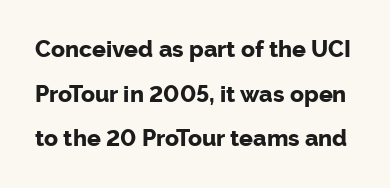
Q: Is the text bold? A: Yes.
Q: Is the text italic (slanted)? A: No, it is upright.
Q: Is the text underlined? A: No.
Q: Is the spacing between letters normal or unusually wide? A: Normal.
Q: Is the spacing between lines tight, normal or loose? A: Loose.
